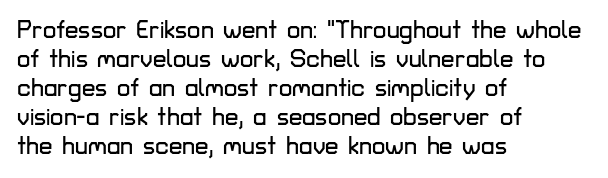
{"italic": "no", "underline": "no", "align": "left", "line_spacing_ratio": 1.21, "letter_spacing": "normal", "letter_spacing_em": 0.0, "glyph_px": 24}
